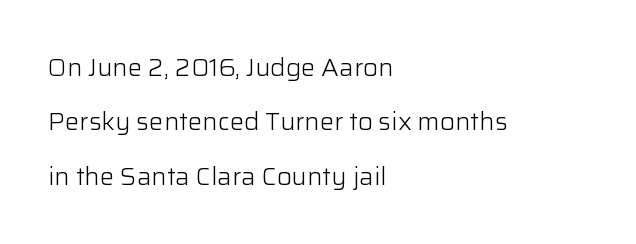
Which margin do the lines hug? The left one — the right edge is uneven. In terms of leading, this rendering errs on the spacious side. Is there any slant? The stems are plumb. Stems here are at most as thick as an everyday book face. The zone under the glyphs is completely vacant.
